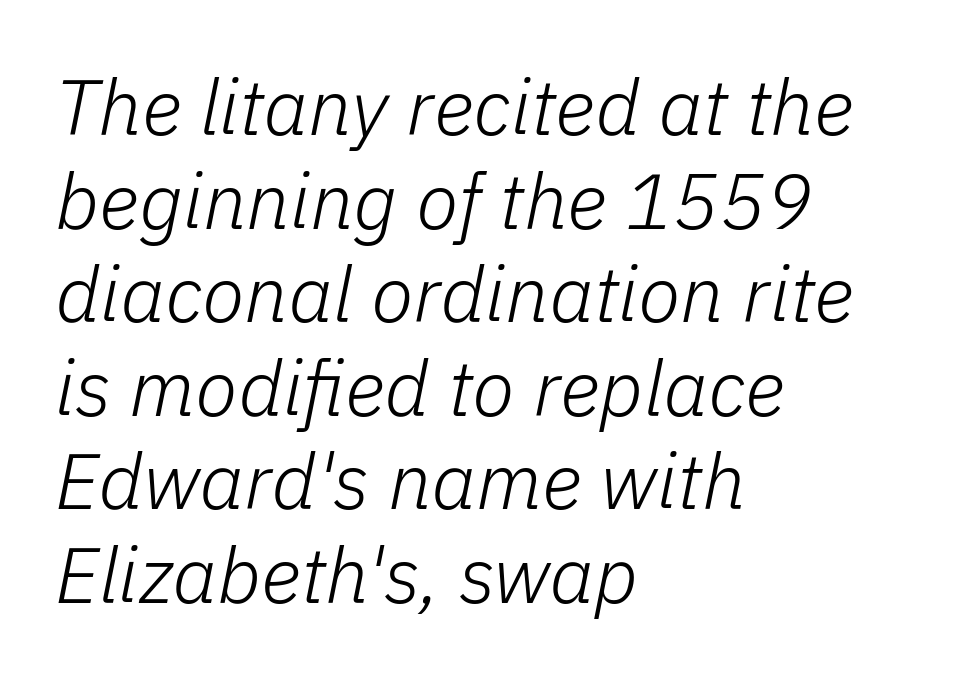
{"italic": "yes", "lean": "right", "slant_degrees": 11, "bold": "no", "weight": "light", "width": "normal", "stroke_contrast": "low", "x_height": "medium", "monospaced": "no", "underline": "no", "align": "left", "line_spacing_ratio": 1.2, "letter_spacing": "normal", "letter_spacing_em": 0.0, "glyph_px": 78}
